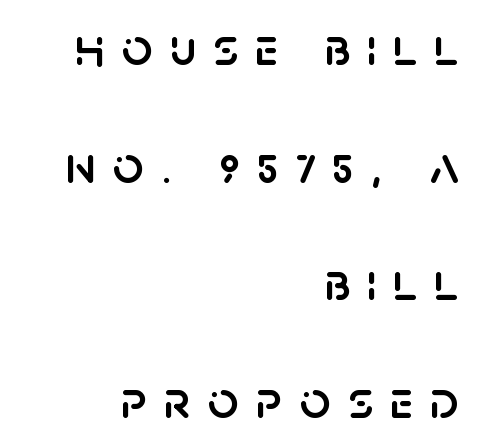
{"serif": "no", "italic": "no", "width": "normal", "stroke_contrast": "low", "x_height": "large", "monospaced": "no", "underline": "no", "align": "right", "line_spacing": "loose", "line_spacing_ratio": 2.18, "letter_spacing": "wide", "letter_spacing_em": 0.31, "glyph_px": 54}
